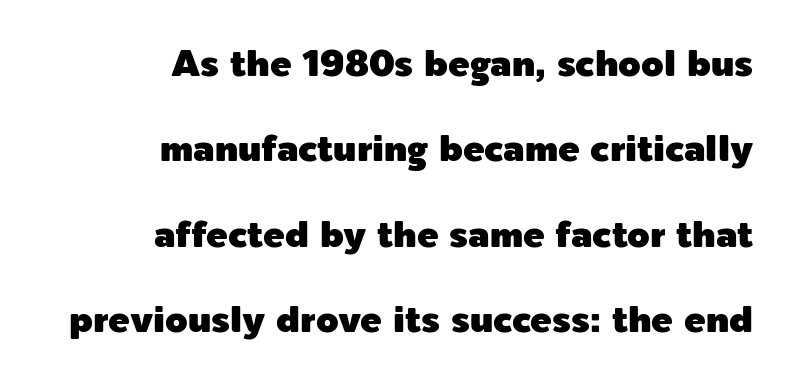
Visually the block forms a straight wall on the right and a jagged coastline on the left. I'd call this a sans setting — the letters go barefoot. A roman cut, with each character standing at attention. Is this a fixed-width face? No — the glyphs have proportional, varying widths.
